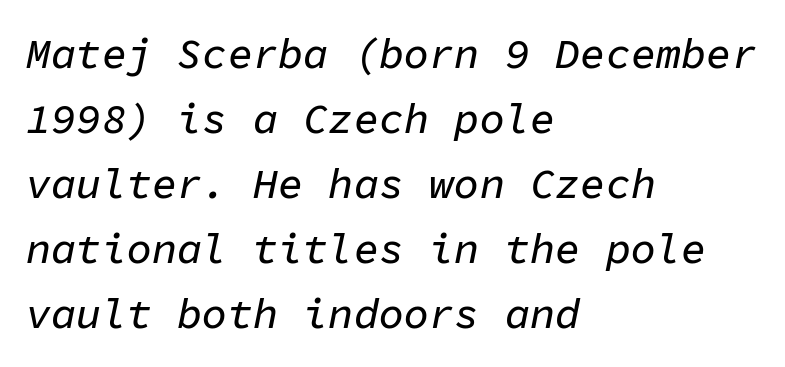
The image shows 42 px text type, italic (leaning right), monospaced; set left-aligned, normal line spacing (1.55x), normal letter spacing, not underlined; low stroke contrast and a medium x-height.
